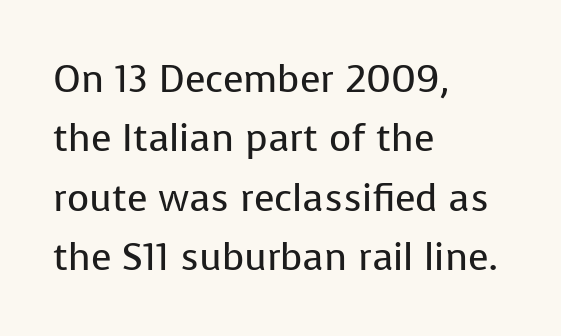
Honestly, the letter spacing is just normal — you wouldn't notice it. Caption: face not bold, strokes unweighted. The letters carry no serifs — their stems end cleanly without finishing strokes. Nope, not italic — everything's standing straight. A bare baseline throughout the passage.
